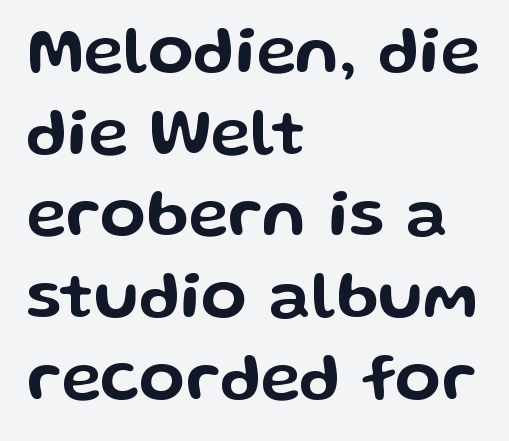
Q: Is the text italic (slanted)? A: No, it is upright.
Q: Is the typeface a serif or a sans-serif typeface? A: Sans-serif.
Q: Is the text underlined? A: No.
Q: How is the paragraph aligned? A: Left-aligned.
Q: Is the spacing between letters normal or unusually wide? A: Normal.
Q: Width (condensed, normal, or wide)? A: Wide.
Q: Stroke contrast? A: Low.
Q: x-height? A: Medium.
Q: Monospaced? A: No.
